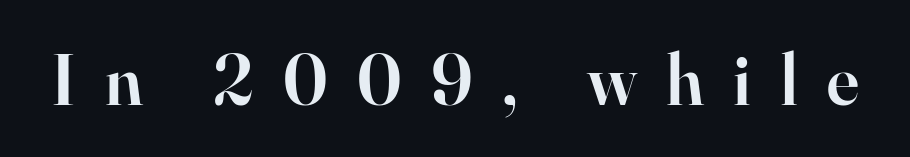
{"serif": "yes", "italic": "no", "bold": "semi", "weight": "semibold", "width": "normal", "stroke_contrast": "high", "x_height": "small", "monospaced": "no", "underline": "no", "letter_spacing": "wide", "letter_spacing_em": 0.4, "glyph_px": 73}
